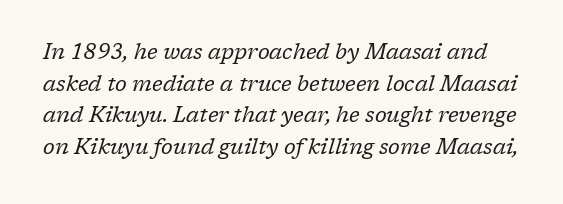
Is this a heavy cut? Hardly; it is regular or lighter. Letter spacing: default. Beneath every word, the page is bare. Quick note: interline space is typical. The font's italic variant was chosen for this text.
